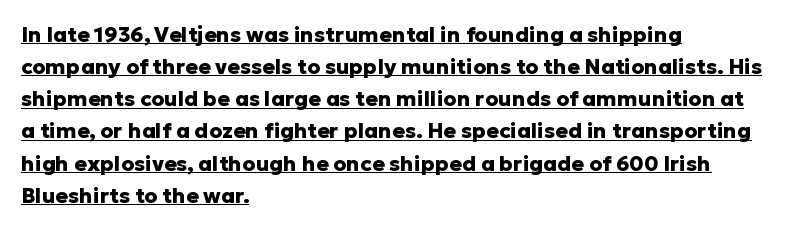
Between one letter and the next there's only the usual sliver of space. The lettering holds an erect, upright posture throughout. The rag falls on the right side of this text block. Does a line run under the words? Yes, clearly. The line-height multiplier appears to be the usual default.
